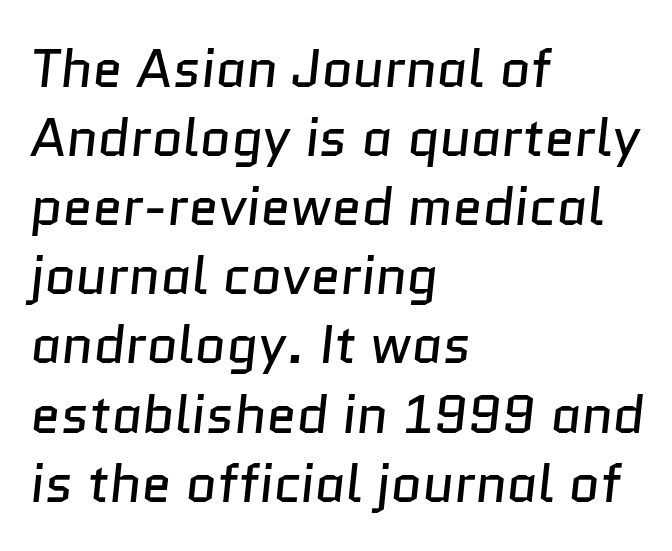
Students, observe: this is what conventionally led text looks like. Does the type have serifs? No, each stem ends abruptly. Heaviness? Minimal to ordinary, like unemphasized prose. The passage shown is not underscored anywhere. There is no visible air inserted between adjacent glyphs.
